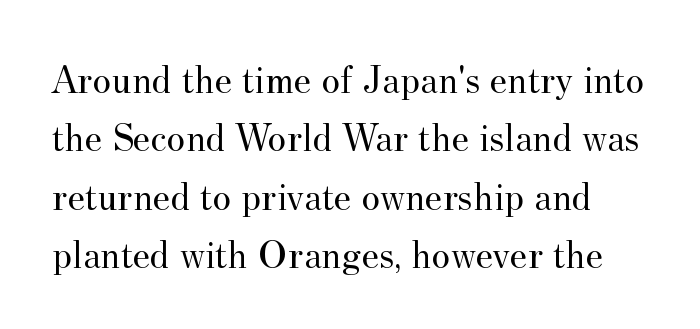
The image shows 40 px regular-weight serif type, upright; set normal line spacing (1.46x), normal letter spacing, not underlined; medium stroke contrast and a small x-height.
